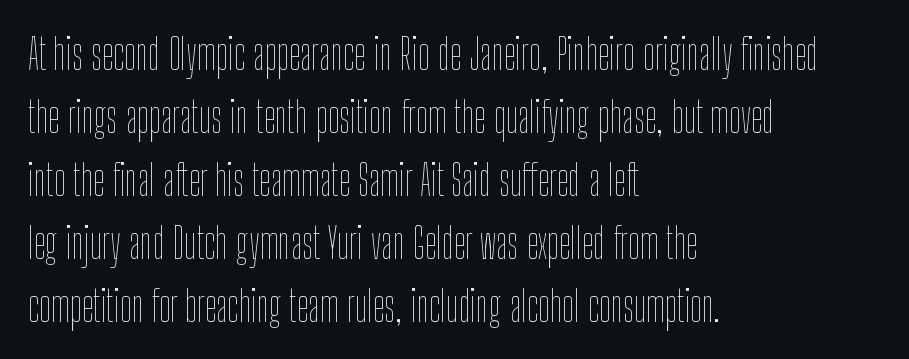
The image shows 42 px thin, condensed type, upright; set left-aligned, normal line spacing (1.5x), normal letter spacing, not underlined; low stroke contrast and a medium x-height.
